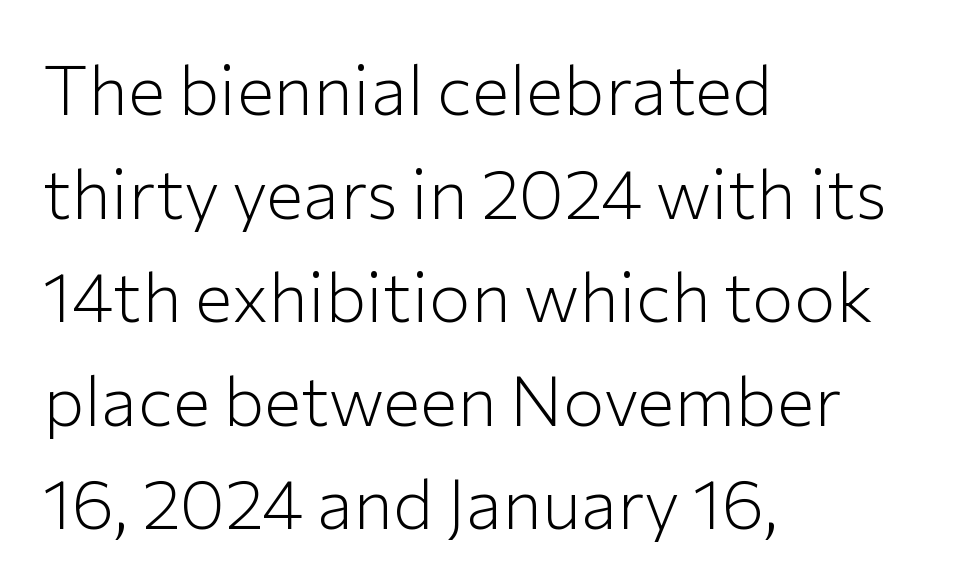
The image shows 70 px light sans-serif type, upright; set left-aligned, normal line spacing (1.48x), normal letter spacing, not underlined; low stroke contrast and a medium x-height.
